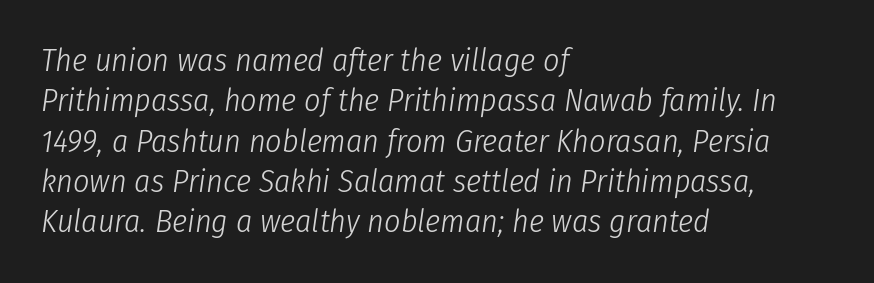
{"italic": "yes", "lean": "right", "slant_degrees": 8, "bold": "no", "weight": "light", "width": "condensed", "stroke_contrast": "low", "x_height": "medium", "monospaced": "no", "underline": "no", "align": "left", "line_spacing": "normal", "line_spacing_ratio": 1.26, "letter_spacing": "normal", "letter_spacing_em": 0.0, "glyph_px": 32}
